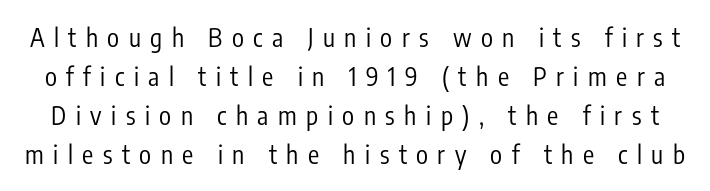
A roman cut, with each character standing at attention. Regular leading. Plain, unruled lines of type. What stands out about the letter spacing? Its width — letters are far apart. No heavy texture on the line: the type isn't bold.
